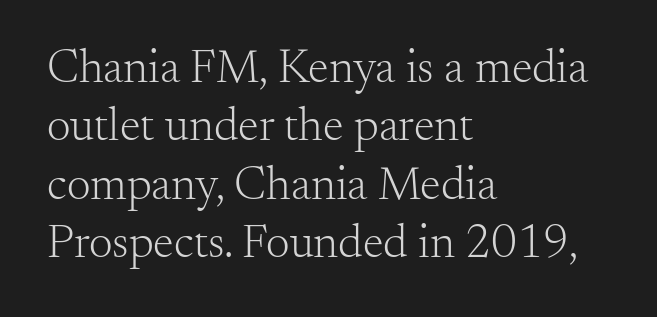
The image shows 47 px light serif type, upright; set left-aligned, line spacing 1.24x, normal letter spacing, not underlined; medium stroke contrast and a small x-height.
